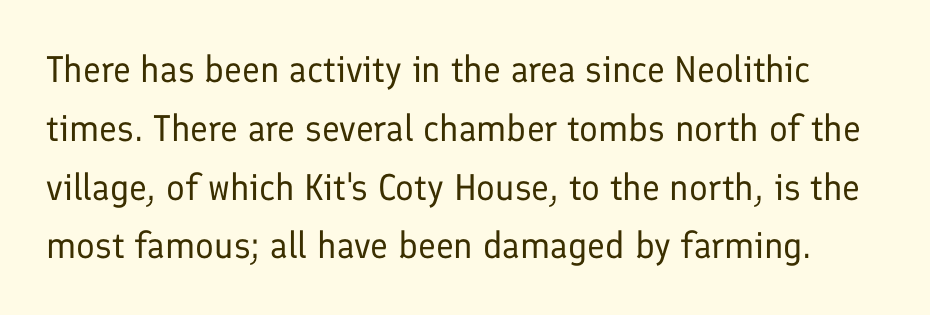
{"serif": "no", "italic": "no", "bold": "no", "weight": "regular", "width": "normal", "stroke_contrast": "low", "x_height": "medium", "monospaced": "no", "underline": "no", "line_spacing": "normal", "line_spacing_ratio": 1.59, "letter_spacing": "normal", "letter_spacing_em": 0.0, "glyph_px": 37}
